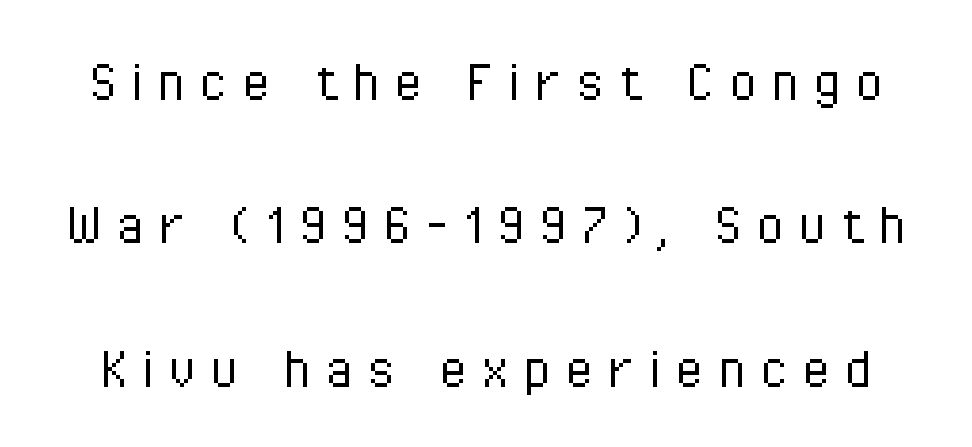
{"serif": "no", "italic": "no", "bold": "no", "weight": "light", "width": "condensed", "stroke_contrast": "low", "x_height": "medium", "monospaced": "no", "underline": "no", "line_spacing": "loose", "line_spacing_ratio": 2.24, "letter_spacing": "wide", "letter_spacing_em": 0.22, "glyph_px": 64}
